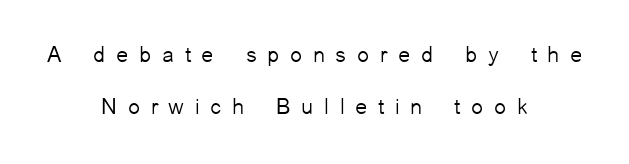
The image shows 22 px text type, upright; set centered, loose line spacing (2.37x), unusually wide letter spacing (+0.48 em), not underlined.
